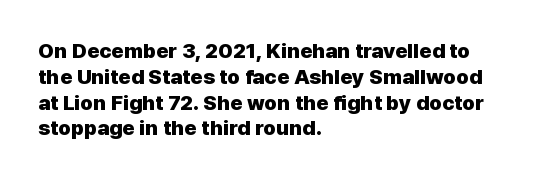
Q: Is the text bold? A: Yes.
Q: Is the text italic (slanted)? A: No, it is upright.
Q: Is the text underlined? A: No.
Q: How is the paragraph aligned? A: Left-aligned.
Q: Is the spacing between letters normal or unusually wide? A: Normal.
